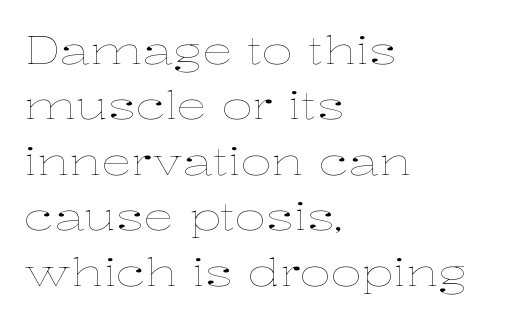
Q: Is the text bold? A: No.
Q: Is the text italic (slanted)? A: No, it is upright.
Q: Is the text underlined? A: No.
Q: How is the paragraph aligned? A: Left-aligned.
Q: Is the spacing between letters normal or unusually wide? A: Normal.
Q: Is the spacing between lines tight, normal or loose? A: Normal.
Q: Width (condensed, normal, or wide)? A: Wide.
Q: Stroke contrast? A: Low.
Q: x-height? A: Medium.
Q: Monospaced? A: No.
